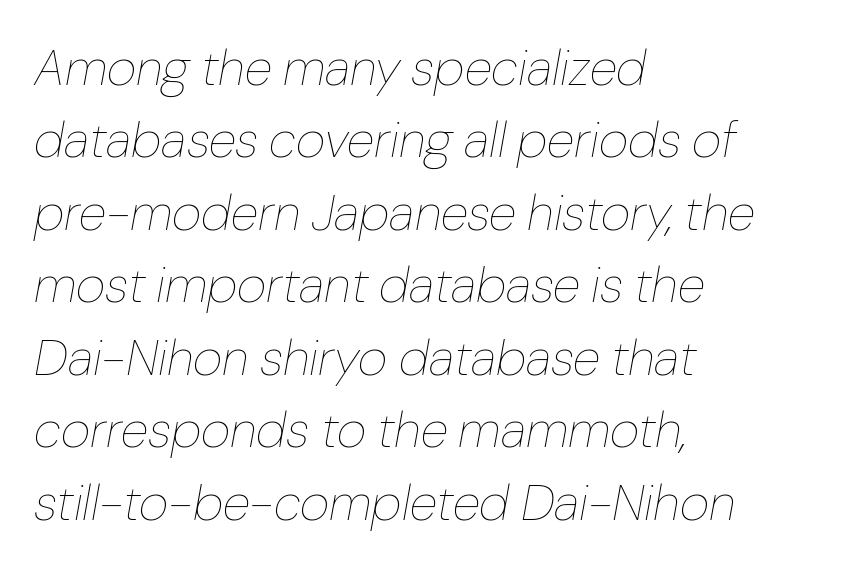
{"italic": "yes", "lean": "right", "slant_degrees": 10, "bold": "no", "weight": "thin", "width": "normal", "stroke_contrast": "low", "x_height": "medium", "monospaced": "no", "underline": "no", "align": "left", "line_spacing": "normal", "line_spacing_ratio": 1.42, "letter_spacing": "normal", "letter_spacing_em": 0.0, "glyph_px": 51}
